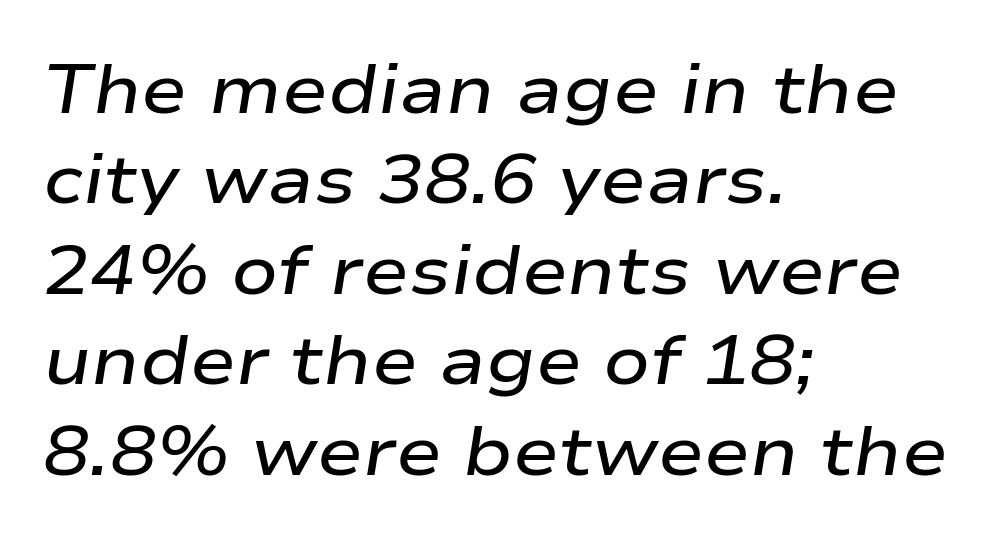
A semibold gives these letters moderate extra thickness, short of bold. Whoever set this chose a conventional vertical rhythm. This is oblique type, the kind used for emphasis or titles. This rendering features lettering with no underline. Caption: standard tracking, unaltered.
